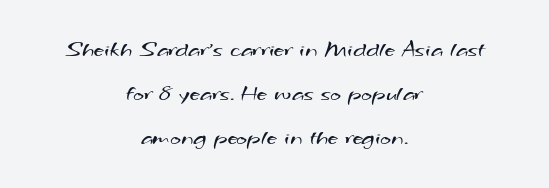
{"bold": "no", "underline": "no", "align": "center", "line_spacing": "loose", "line_spacing_ratio": 1.92, "letter_spacing": "normal", "letter_spacing_em": 0.0, "glyph_px": 23}
